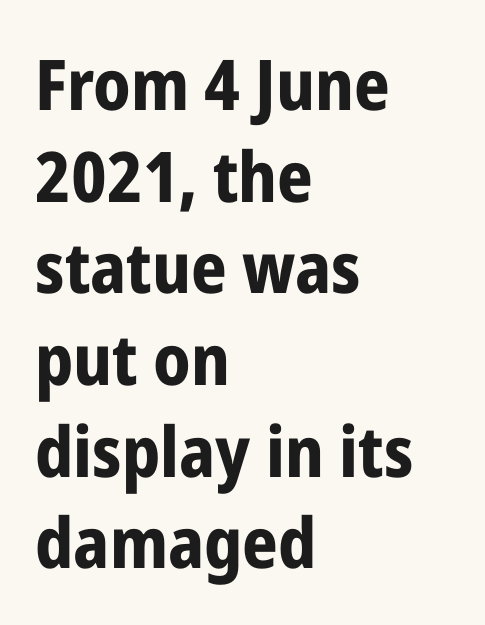
The image shows 70 px bold, condensed sans-serif type, upright; set left-aligned, normal line spacing (1.31x), normal letter spacing, not underlined; low stroke contrast and a medium x-height.
